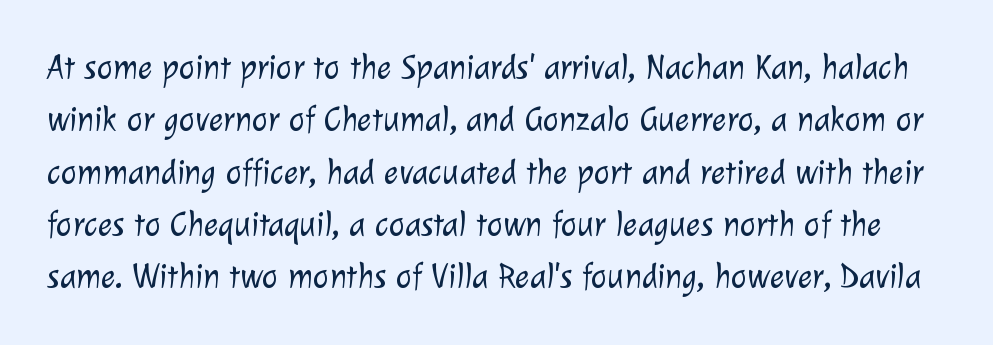
Serifs: no, the terminals of the letterforms are clean. Clear beneath every line of the passage. The block of text has a typical density, with ordinary space between rows. Is the type heavy? It reads as light-to-regular instead. These lines are rendered in a variable-pitch font. Default kerning and tracking; the words read as compact shapes.
